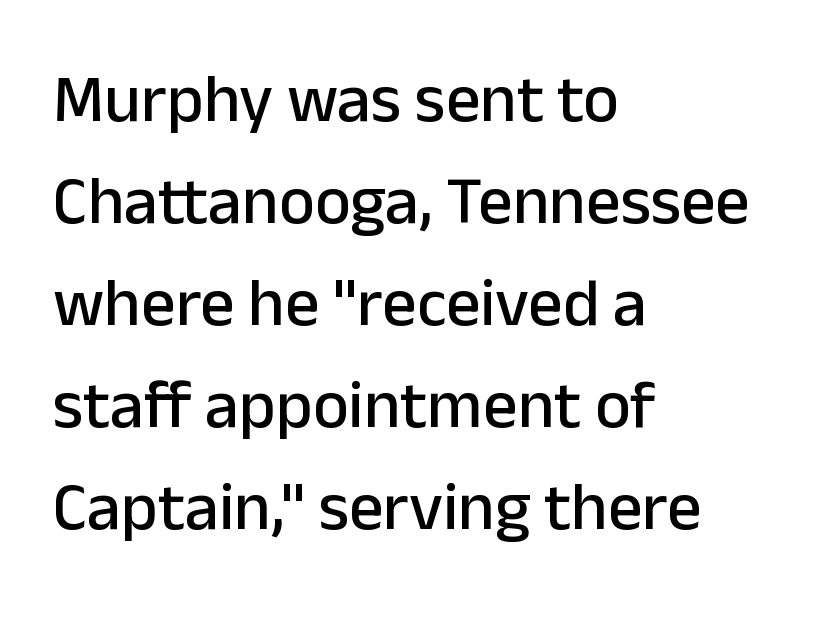
{"serif": "no", "italic": "no", "width": "normal", "stroke_contrast": "low", "x_height": "medium", "monospaced": "no", "underline": "no", "align": "left", "line_spacing": "normal", "line_spacing_ratio": 1.5, "letter_spacing": "normal", "letter_spacing_em": 0.0, "glyph_px": 68}
